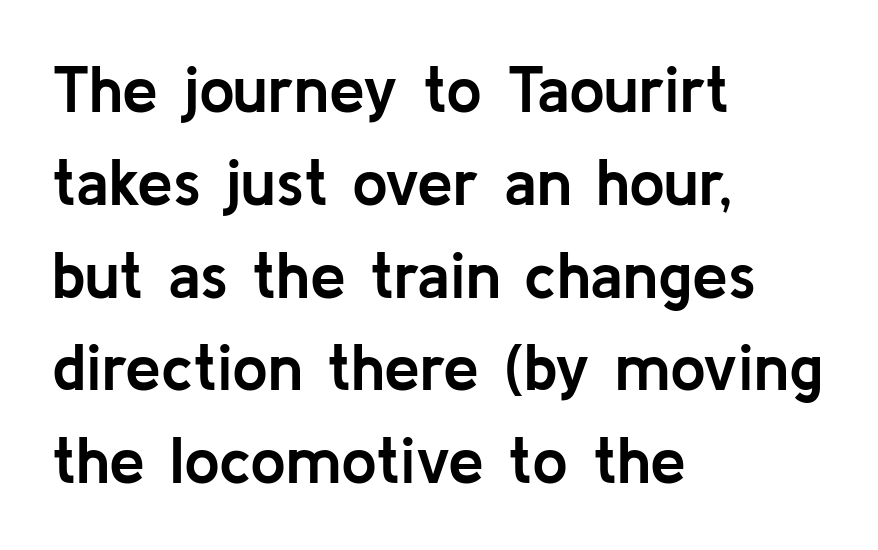
{"serif": "no", "italic": "no", "bold": "yes", "weight": "semibold", "width": "normal", "stroke_contrast": "low", "x_height": "medium", "monospaced": "no", "underline": "no", "align": "left", "line_spacing": "normal", "line_spacing_ratio": 1.45, "letter_spacing": "normal", "letter_spacing_em": 0.0, "glyph_px": 64}
